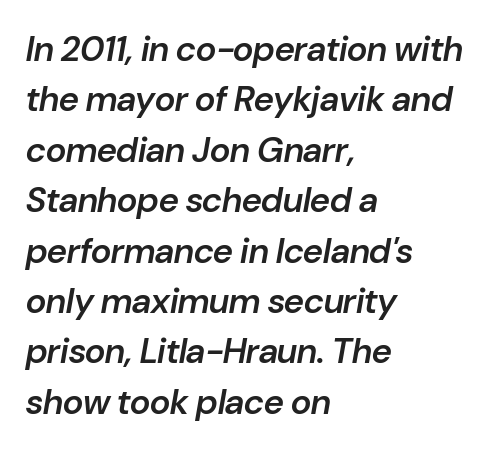
On the weight axis this lands at semibold, roughly 600. Is the letter spacing exaggerated? No — it looks like the ordinary default. Vertical spacing — default. The setting favours the left margin, as ordinary paragraphs usually do. Descenders hang freely into open space. You could not count columns in this text — the font is proportionally spaced.
